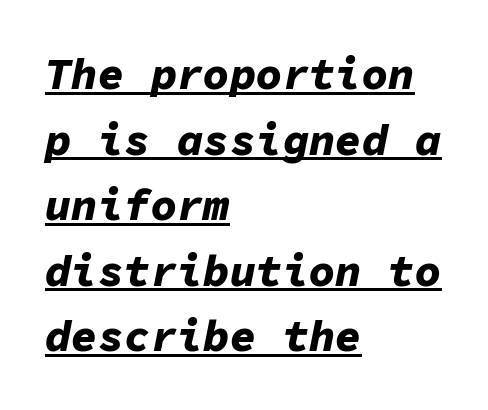
{"italic": "yes", "lean": "right", "slant_degrees": 11, "bold": "yes", "weight": "bold", "width": "normal", "stroke_contrast": "low", "x_height": "medium", "monospaced": "yes", "underline": "yes", "align": "left", "line_spacing": "normal", "line_spacing_ratio": 1.49, "letter_spacing": "normal", "letter_spacing_em": 0.0, "glyph_px": 44}
